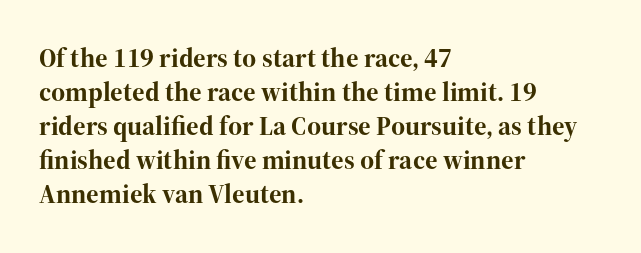
Q: Is the text bold? A: Yes.
Q: Is the text italic (slanted)? A: No, it is upright.
Q: Is the text underlined? A: No.
Q: How is the paragraph aligned? A: Left-aligned.
Q: Is the spacing between letters normal or unusually wide? A: Normal.
Q: Is the spacing between lines tight, normal or loose? A: Normal.
